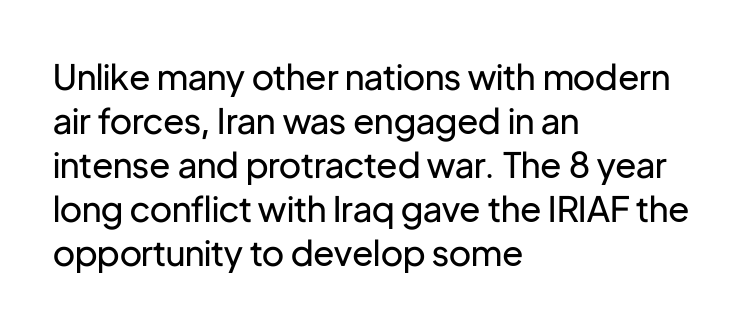
Typographically, this falls in the sans-serif category. No extra tracking has been applied to these lines. Vertically, the passage feels balanced, rows spaced as you'd expect. Reading down the block, your eye returns to a fixed left position each line.
